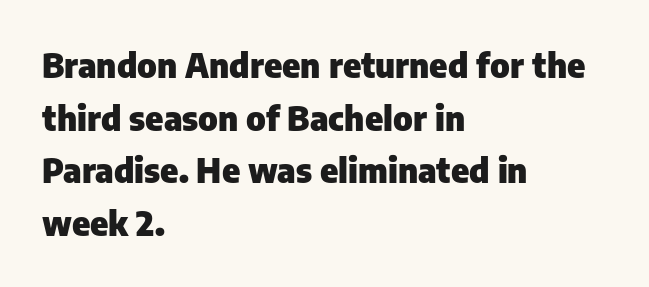
The image shows 34 px heavy sans-serif type, upright; set left-aligned, normal line spacing (1.55x), normal letter spacing, not underlined; low stroke contrast and a medium x-height.
